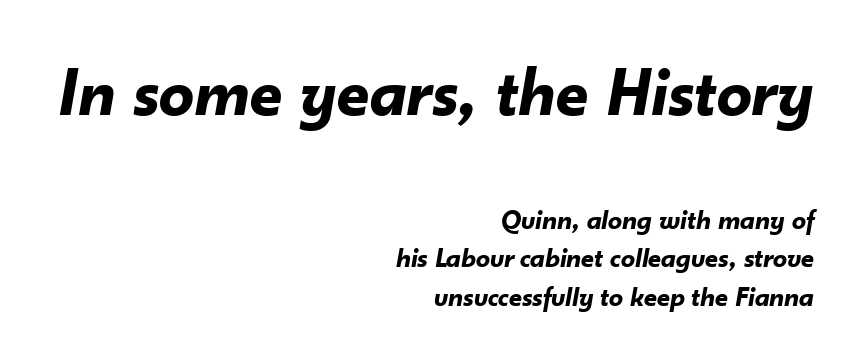
The passage shown is typed in a proportional face where columns would drift. Alignment: flush right. Emphasis by weight is at full strength: bold. Vertically, the passage feels balanced, rows spaced as you'd expect.
